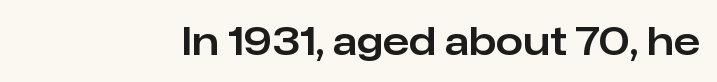
{"serif": "no", "italic": "no", "width": "normal", "stroke_contrast": "low", "x_height": "medium", "monospaced": "no", "underline": "no", "letter_spacing": "normal", "letter_spacing_em": 0.0, "glyph_px": 39}
